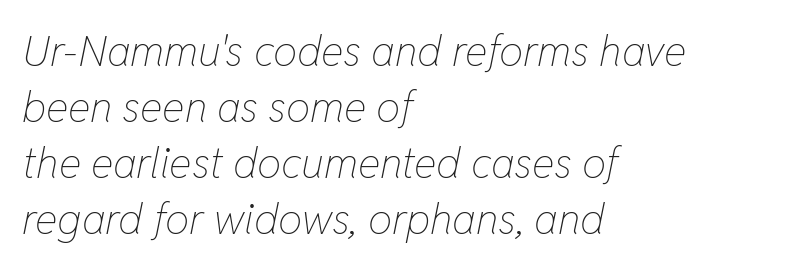
What's the leading like? Ordinary, nothing unusual. Decoration check: the copy has no underline. The typesetting does not lean heavy: it is not bold. Default kerning and tracking; the words read as compact shapes.
